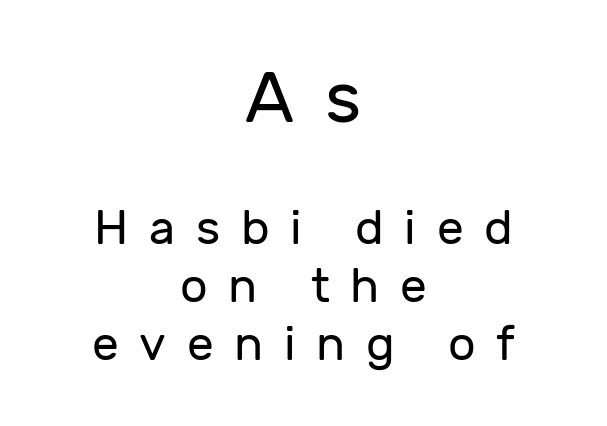
The image shows 72 px regular-weight sans-serif type, upright; set centered, line spacing 1.21x, unusually wide letter spacing (+0.43 em), not underlined; the first (top) block is 1.5x larger; low stroke contrast and a medium x-height.
